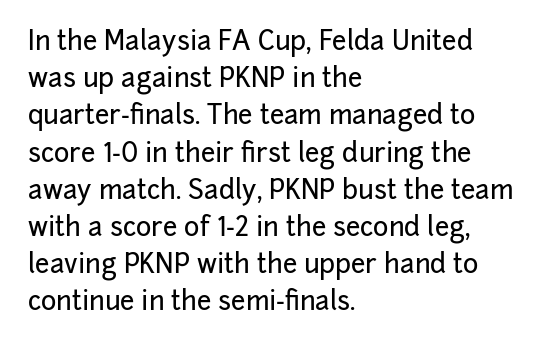
Q: Is the text italic (slanted)? A: No, it is upright.
Q: Is the text underlined? A: No.
Q: How is the paragraph aligned? A: Left-aligned.
Q: Is the spacing between letters normal or unusually wide? A: Normal.
Q: Is the spacing between lines tight, normal or loose? A: Normal.
